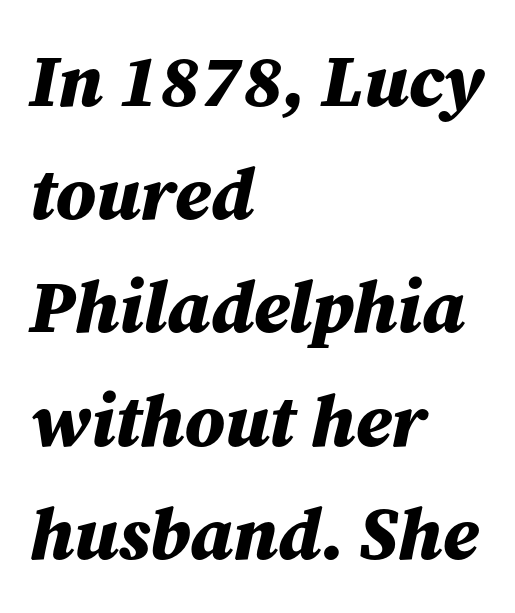
{"italic": "yes", "lean": "right", "slant_degrees": 12, "bold": "yes", "weight": "bold", "width": "normal", "stroke_contrast": "medium", "x_height": "medium", "monospaced": "no", "underline": "no", "align": "left", "line_spacing": "normal", "line_spacing_ratio": 1.53, "letter_spacing": "normal", "letter_spacing_em": 0.0, "glyph_px": 74}
